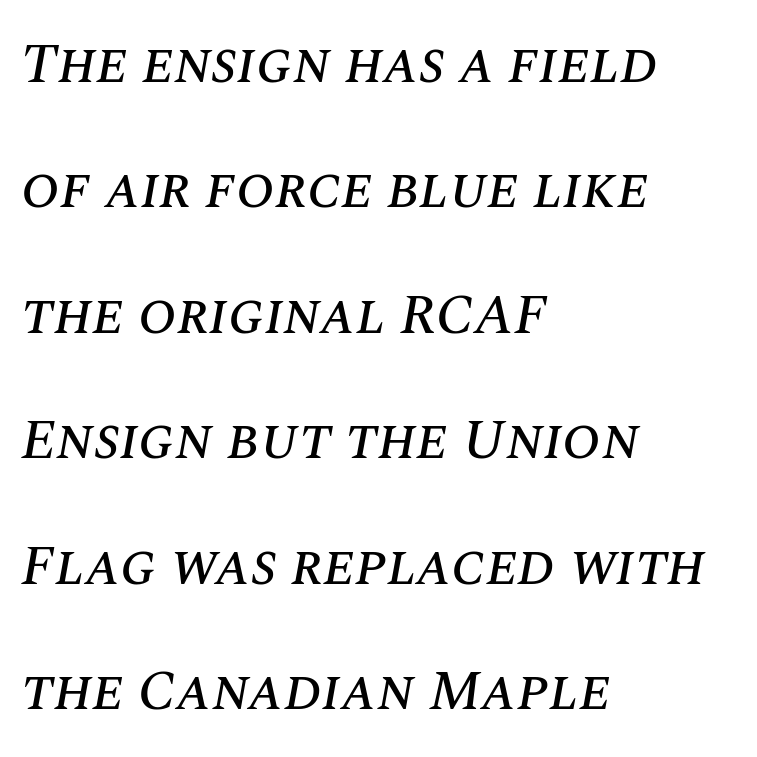
The image shows 57 px text type, italic (leaning right); set left-aligned, loose line spacing (2.2x), normal letter spacing, not underlined; medium stroke contrast and a large x-height.
